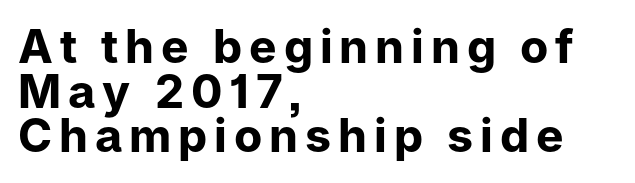
You'd pick this weight for a headline — it's a proper bold. A roman cut, with each character standing at attention. To sum up the face: it is a sans, with no serifs. Character widths vary here, with narrow letters taking less room than wide ones. This sample is left-justified, so line endings fall wherever the words run out. The area under the type is left untouched.
